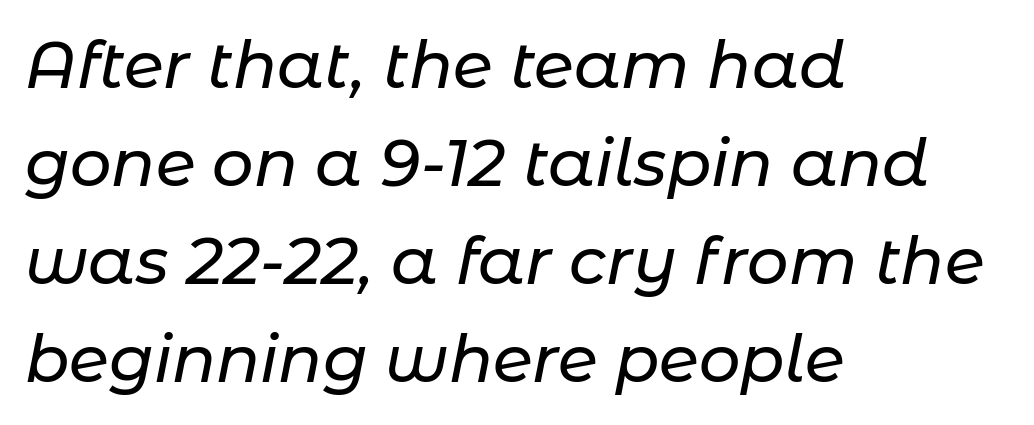
{"italic": "yes", "lean": "right", "slant_degrees": 11, "width": "normal", "stroke_contrast": "low", "x_height": "medium", "monospaced": "no", "underline": "no", "align": "left", "line_spacing": "normal", "line_spacing_ratio": 1.51, "letter_spacing": "normal", "letter_spacing_em": 0.0, "glyph_px": 65}
